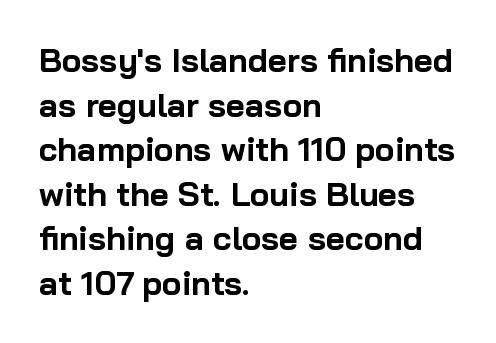
The image shows 33 px bold sans-serif type, upright; set left-aligned, normal line spacing (1.35x), normal letter spacing, not underlined; low stroke contrast and a medium x-height.
